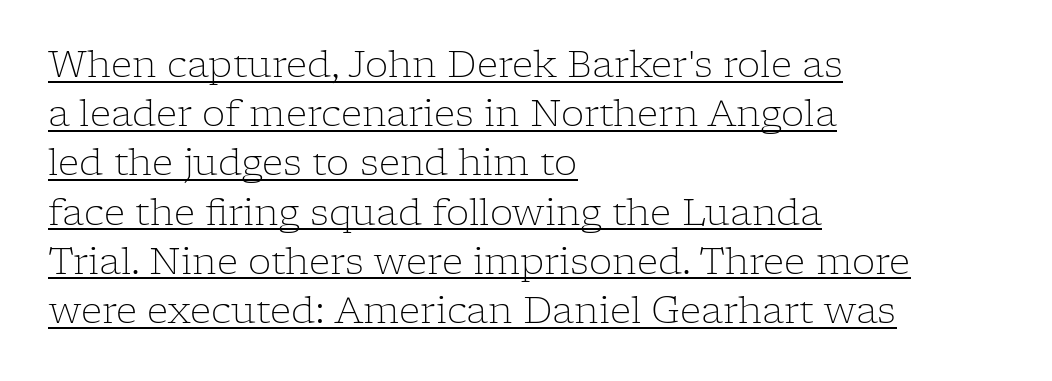
The image shows 37 px light serif type, upright; set left-aligned, normal line spacing (1.33x), normal letter spacing, underlined; low stroke contrast and a medium x-height.
